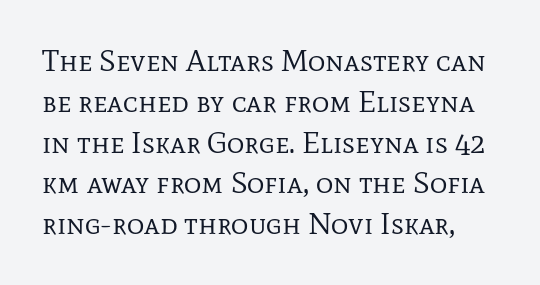
Check where the strokes stop: tiny serifs finish them off. No heavy texture on the line: the type isn't bold. Honestly, there is no underline to notice here at all. If you drew a line through each stem, it would be perfectly vertical. You could not count columns in this text — the font is proportionally spaced. How would I describe the line gaps? Plain and ordinary.
